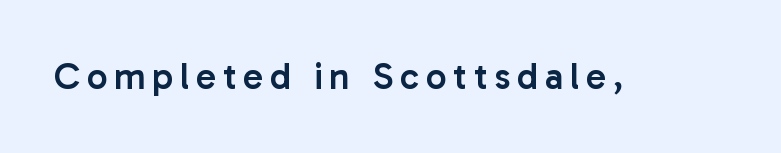
A bare baseline throughout the passage. What kind of face is this? One without serifs — a sans. Bold? Not quite — semibold, heavier than regular but stopping short. Ordinary non-slanted type is in use. Looks like regular typesetting: each glyph gets only the width it needs.
